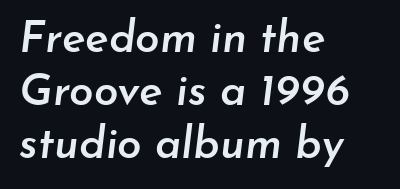
The image shows 44 px semibold type, italic (leaning right); set left-aligned, line spacing 1.21x, normal letter spacing, not underlined; low stroke contrast and a small x-height.
